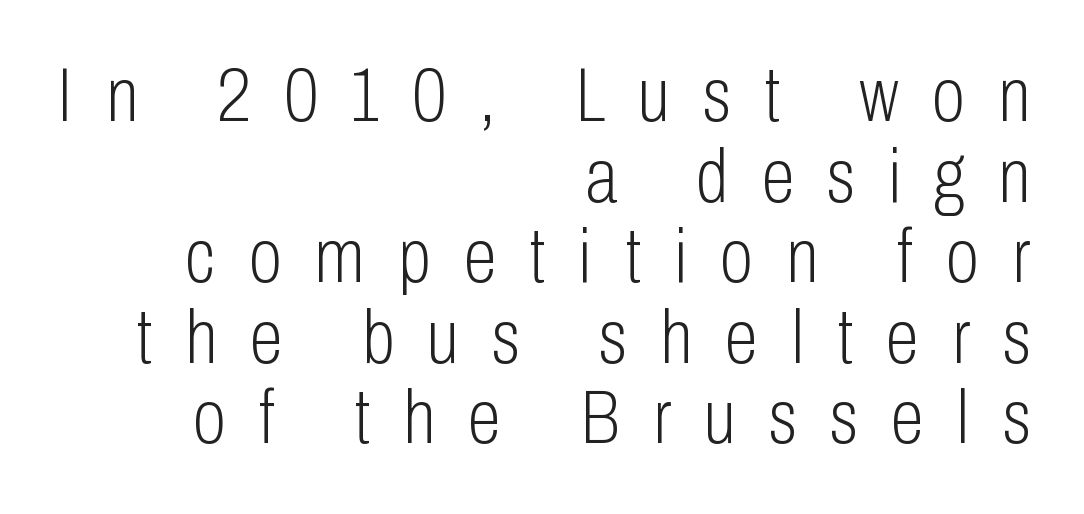
Look at the tracking — it's clearly loosened, letters drifting apart. The characters display no serif detailing; their extremities are plain. Is there much room between lines? No — they nearly touch. The font sits on the lighter half of the weight spectrum, regular included. Glance below the letters and you will spot only blank space.
